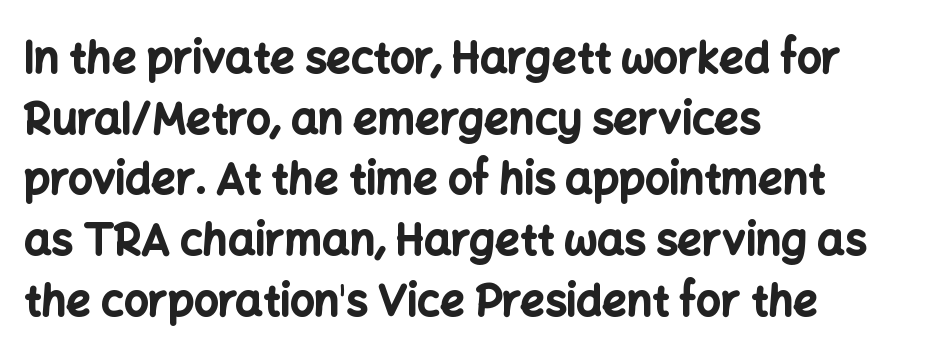
The image shows 43 px bold sans-serif type, upright; set left-aligned, normal line spacing (1.41x), normal letter spacing, not underlined; low stroke contrast and a medium x-height.
